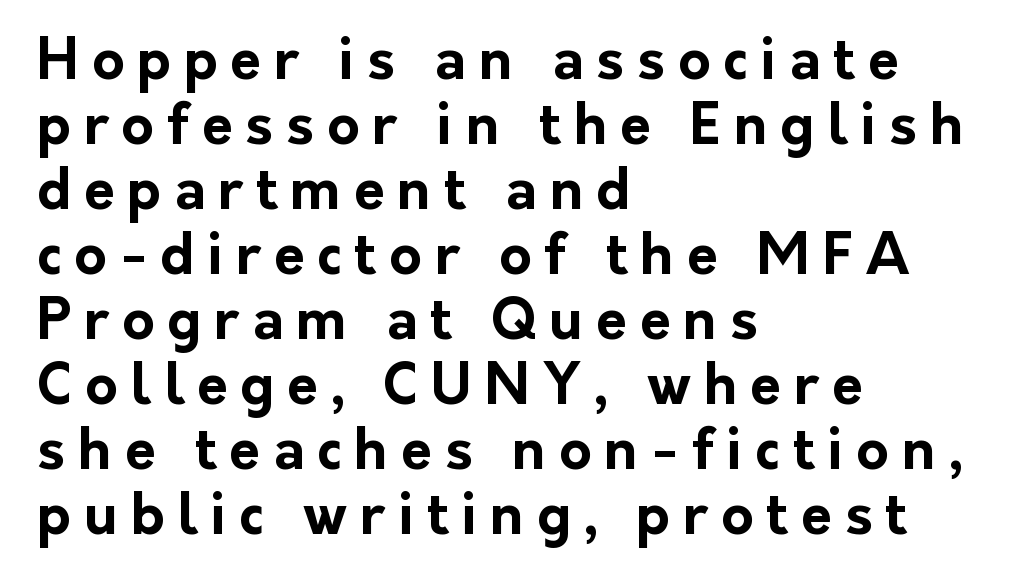
{"serif": "no", "italic": "no", "bold": "yes", "weight": "bold", "width": "normal", "stroke_contrast": "low", "x_height": "medium", "monospaced": "no", "underline": "no", "align": "left", "line_spacing_ratio": 1.16, "letter_spacing": "wide", "letter_spacing_em": 0.23, "glyph_px": 56}
